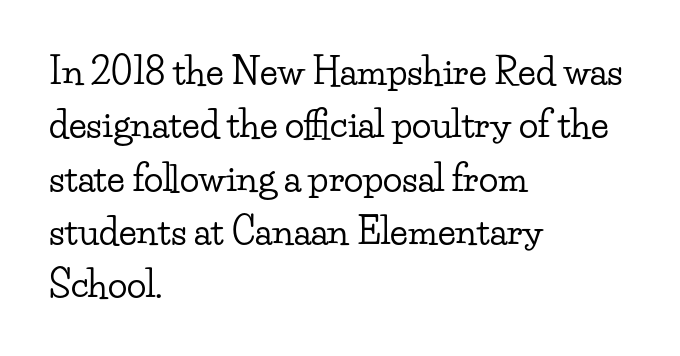
The image shows 36 px wide serif type, upright; set left-aligned, normal line spacing (1.48x), normal letter spacing, not underlined; low stroke contrast and a small x-height.
